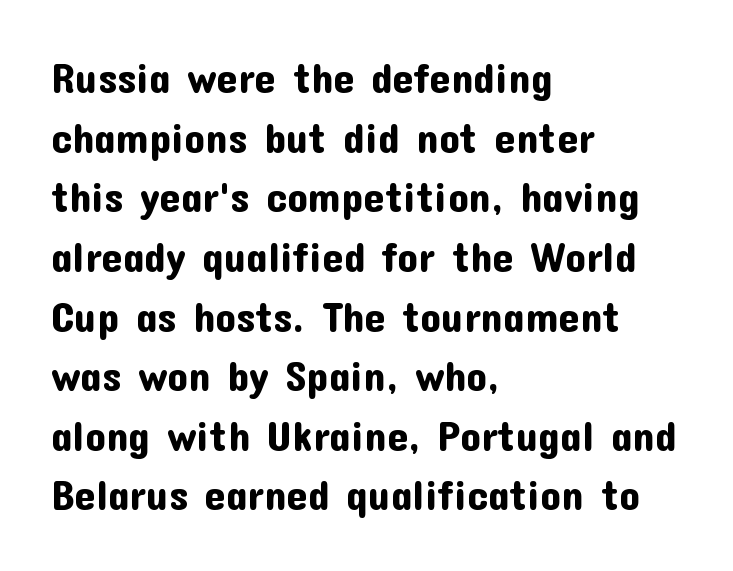
Stroke terminals: plain, sans-serif. Which margin do the lines hug? The left one — the right edge is uneven. Beneath every word, the page is bare. The passage shown is typed in a proportional face where columns would drift. Honestly, the letter spacing is just normal — you wouldn't notice it.
